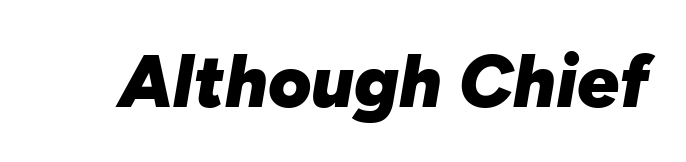
The gap between lines stays unmarked. The letters are bold, with thick, heavy strokes. This rendering leaves character spacing at its baseline value. Yep, that's italic — everything's leaning.
